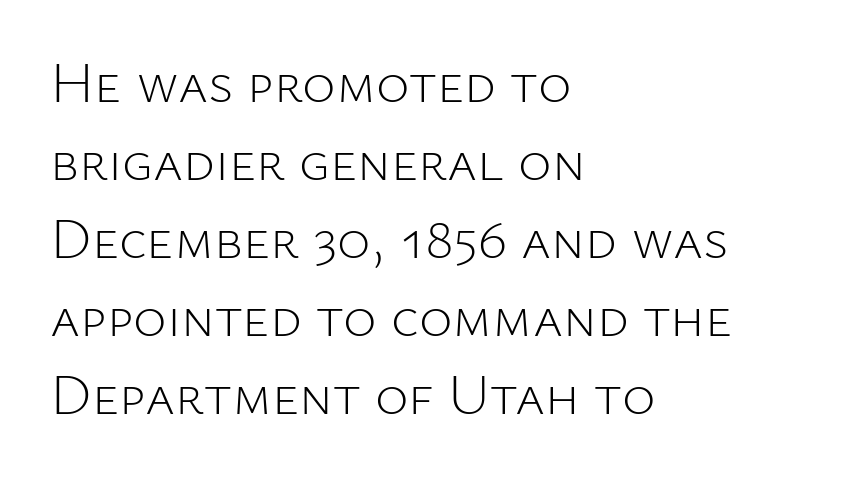
{"serif": "no", "italic": "no", "bold": "no", "weight": "light", "width": "normal", "stroke_contrast": "low", "x_height": "medium", "monospaced": "no", "underline": "no", "align": "left", "line_spacing": "normal", "line_spacing_ratio": 1.37, "letter_spacing": "normal", "letter_spacing_em": 0.0, "glyph_px": 57}
